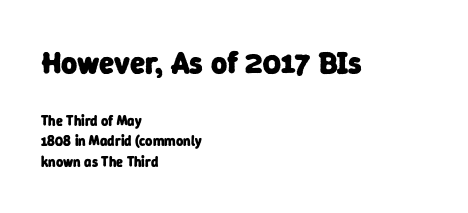
{"serif": "no", "bold": "yes", "weight": "heavy", "width": "normal", "stroke_contrast": "low", "x_height": "medium", "monospaced": "no", "underline": "no", "align": "left", "line_spacing": "normal", "line_spacing_ratio": 1.46, "letter_spacing": "normal", "letter_spacing_em": 0.0, "larger_block": "first", "size_ratio": 2.21, "glyph_px": 31}
